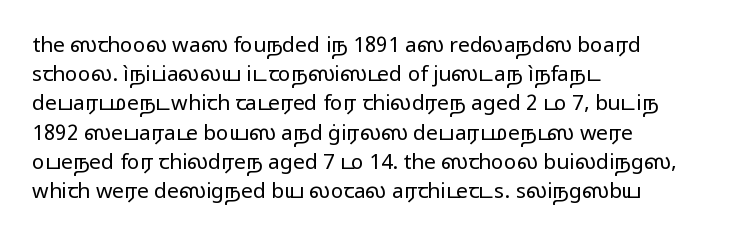
Q: Is the text bold? A: No.
Q: Is the text italic (slanted)? A: No, it is upright.
Q: Is the text underlined? A: No.
Q: How is the paragraph aligned? A: Left-aligned.
Q: Is the spacing between letters normal or unusually wide? A: Normal.
Q: Is the spacing between lines tight, normal or loose? A: Normal.
